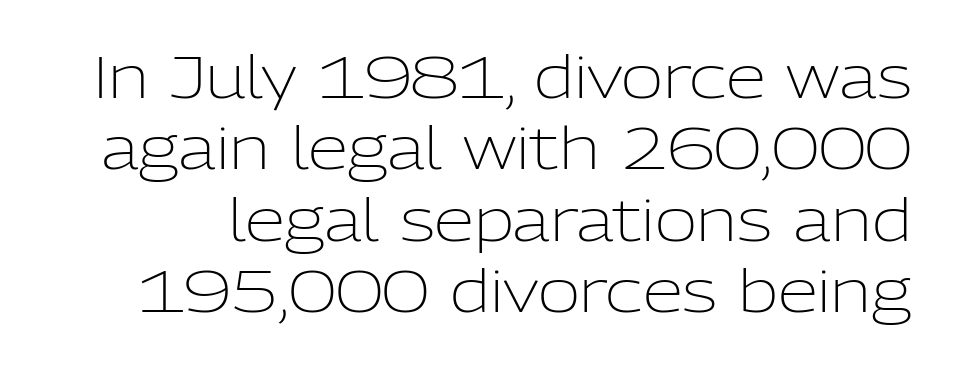
{"serif": "no", "italic": "no", "bold": "no", "weight": "light", "width": "normal", "stroke_contrast": "low", "x_height": "medium", "monospaced": "no", "underline": "no", "line_spacing_ratio": 1.23, "letter_spacing": "normal", "letter_spacing_em": 0.0, "glyph_px": 58}
